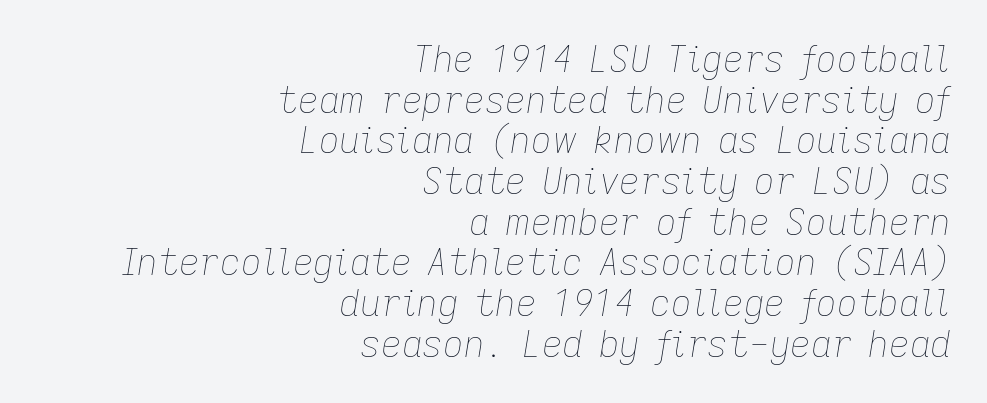
Q: Is the text bold? A: No.
Q: Is the text italic (slanted)? A: Yes, it leans right by about 9 degrees.
Q: Is the text underlined? A: No.
Q: How is the paragraph aligned? A: Right-aligned.
Q: Is the spacing between letters normal or unusually wide? A: Normal.
Q: Is the spacing between lines tight, normal or loose? A: Tight.
Q: Width (condensed, normal, or wide)? A: Normal.
Q: Stroke contrast? A: Low.
Q: x-height? A: Medium.
Q: Monospaced? A: No.
